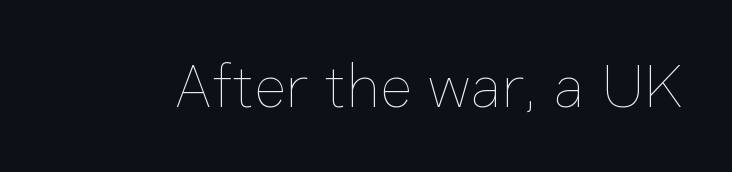
{"italic": "no", "bold": "no", "weight": "thin", "width": "normal", "stroke_contrast": "low", "x_height": "medium", "monospaced": "no", "underline": "no", "letter_spacing": "normal", "letter_spacing_em": 0.0, "glyph_px": 61}
